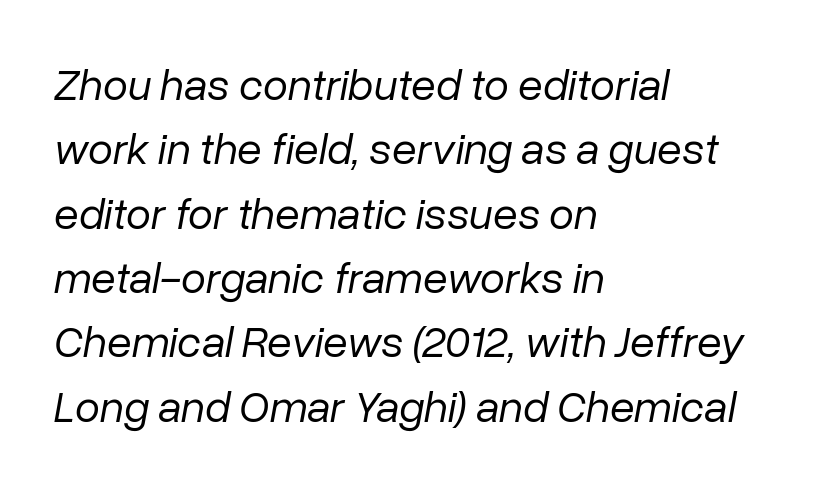
The image shows 45 px regular-weight type, italic (leaning right); set left-aligned, normal line spacing (1.43x), normal letter spacing, not underlined; low stroke contrast and a medium x-height.
